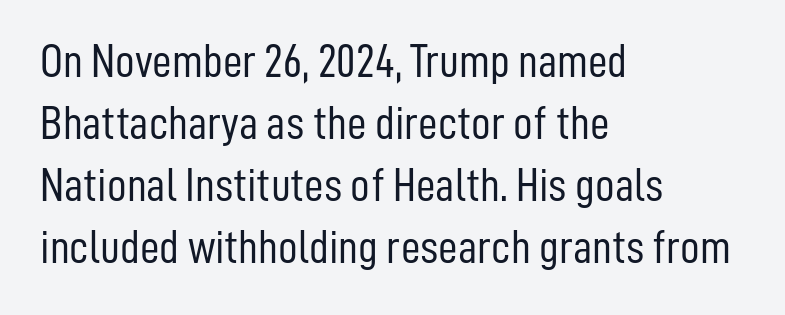
Q: Is the text bold? A: No.
Q: Is the text italic (slanted)? A: No, it is upright.
Q: Is the typeface a serif or a sans-serif typeface? A: Sans-serif.
Q: Is the text underlined? A: No.
Q: How is the paragraph aligned? A: Left-aligned.
Q: Is the spacing between letters normal or unusually wide? A: Normal.
Q: Is the spacing between lines tight, normal or loose? A: Normal.
Q: Width (condensed, normal, or wide)? A: Condensed.
Q: Stroke contrast? A: Low.
Q: x-height? A: Medium.
Q: Monospaced? A: No.
